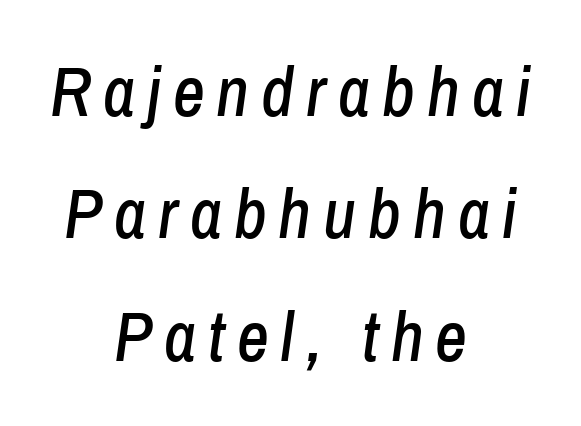
Tall strokes in this sample are angled rather than plumb. Is this a fixed-width face? No — the glyphs have proportional, varying widths. Notice how the passage keeps no hard edge, just a central spine. The strip under each line holds only bare page.
